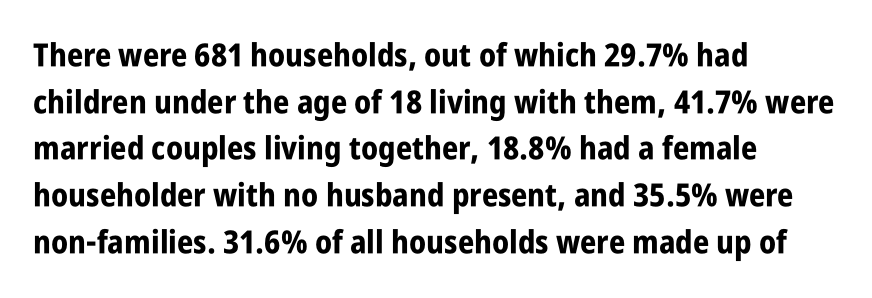
Q: Is the text bold? A: Yes.
Q: Is the text italic (slanted)? A: No, it is upright.
Q: Is the typeface a serif or a sans-serif typeface? A: Sans-serif.
Q: Is the text underlined? A: No.
Q: How is the paragraph aligned? A: Left-aligned.
Q: Is the spacing between letters normal or unusually wide? A: Normal.
Q: Is the spacing between lines tight, normal or loose? A: Normal.
Q: Width (condensed, normal, or wide)? A: Condensed.
Q: Stroke contrast? A: Low.
Q: x-height? A: Large.
Q: Monospaced? A: No.
